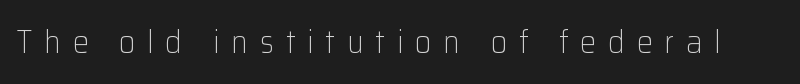
The image shows 32 px light sans-serif type, upright; set unusually wide letter spacing (+0.37 em), not underlined; low stroke contrast and a medium x-height.
